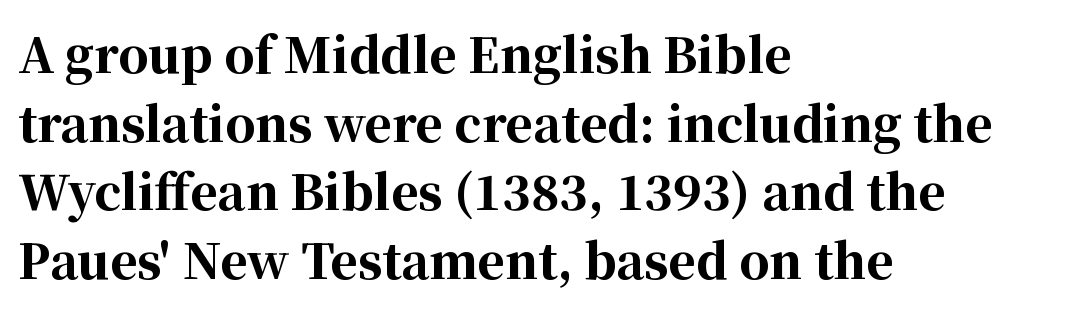
This rendering uses left alignment, leaving the right contour irregular. The passage shown is typed in a proportional face where columns would drift. The line texture is even and compact thanks to regular tracking. The face used here is seriffed, in the tradition of book romans.
